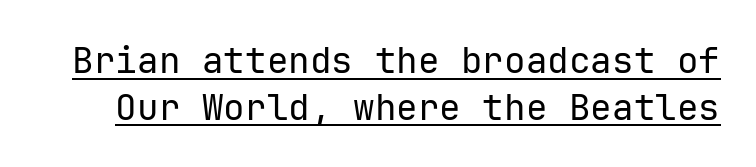
The image shows 36 px regular-weight sans-serif type, upright; set normal line spacing (1.3x), normal letter spacing, underlined; low stroke contrast and a medium x-height.
